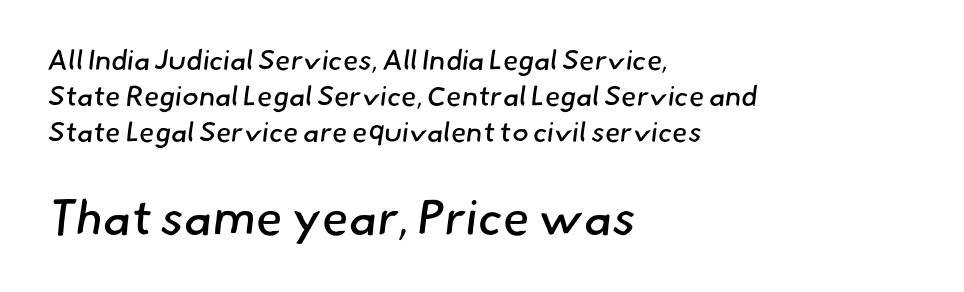
Here the glyphs are tracked normally, forming tight word shapes. Reading down the block, your eye returns to a fixed left position each line. Ink coverage per letter is moderate at most. The rendering uses natural spacing where letterforms have individual widths. To sum up the face: it is a sans, with no serifs. The space between consecutive lines is moderate.
